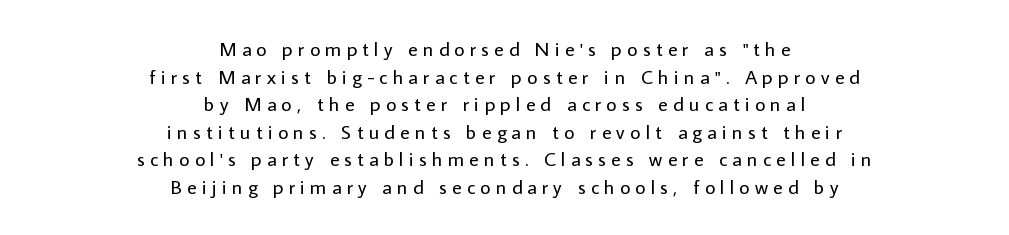
Is the letter spacing exaggerated? Yes — the characters are pushed far apart. Posture: vertical. Bare-footed words on every line. These lines sit exactly where default settings would place them. The text block is weighted toward neither margin, spreading evenly from the middle.
